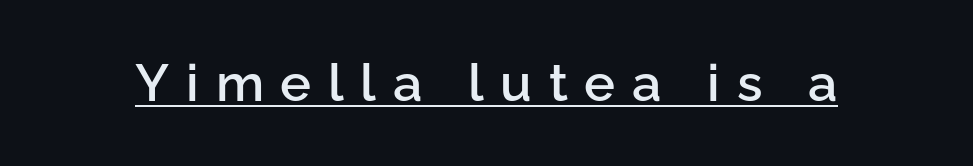
The image shows 52 px semibold sans-serif type, upright; set unusually wide letter spacing (+0.32 em), underlined; low stroke contrast and a medium x-height.
